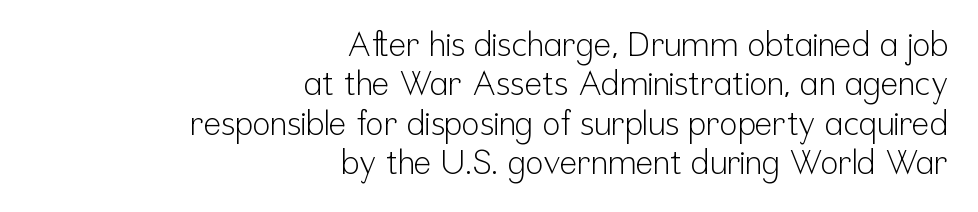
The image shows 33 px light, condensed sans-serif type, upright; set right-aligned, line spacing 1.19x, normal letter spacing, not underlined; low stroke contrast and a medium x-height.
